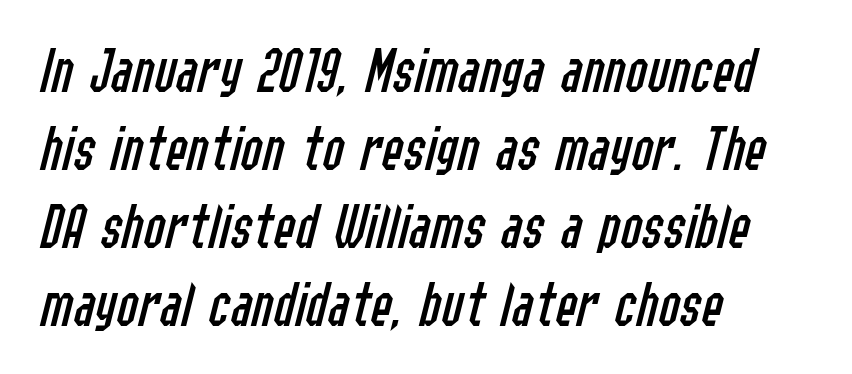
The image shows 65 px regular-weight, condensed type, italic (leaning right); set left-aligned, line spacing 1.2x, normal letter spacing, not underlined; low stroke contrast and a medium x-height.
